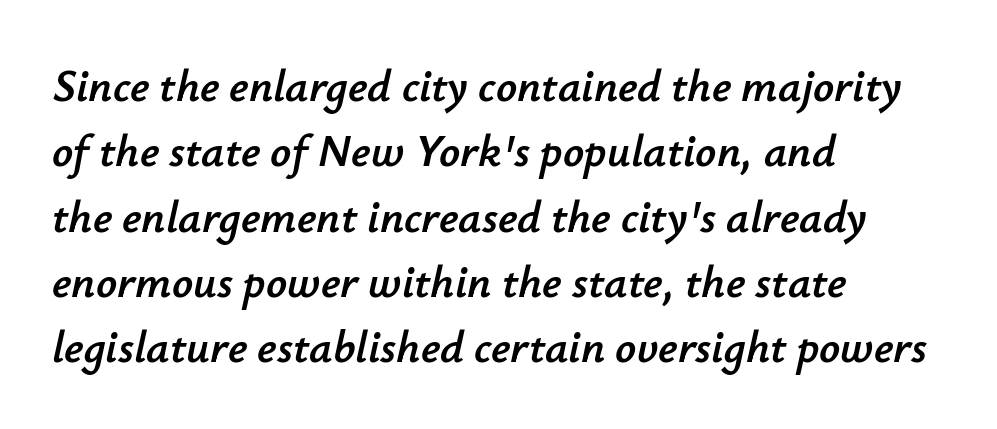
The image shows 46 px text type, italic (leaning right); set left-aligned, normal line spacing (1.42x), normal letter spacing, not underlined; low stroke contrast and a small x-height.
